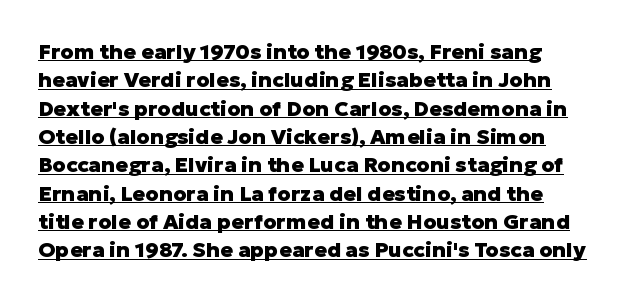
The image shows 21 px bold type, upright; set normal line spacing (1.35x), normal letter spacing, underlined.
